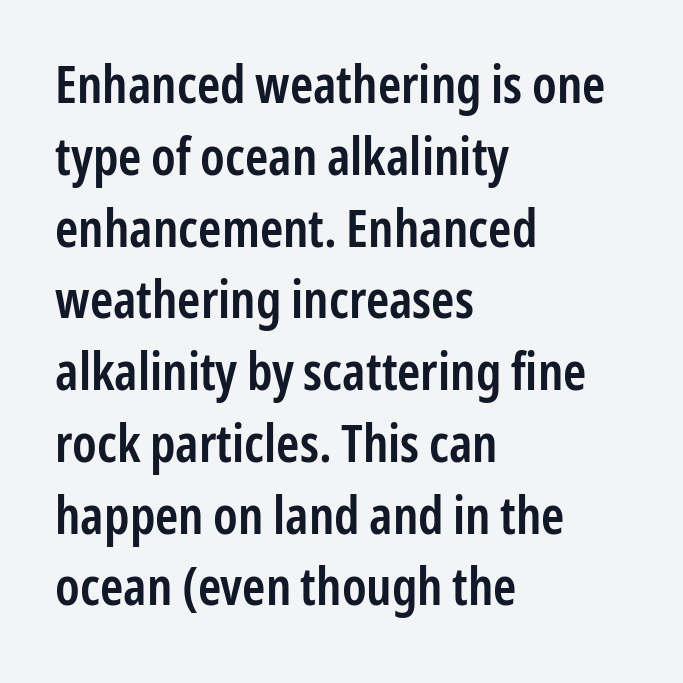
The image shows 52 px semibold, condensed sans-serif type, upright; set left-aligned, normal line spacing (1.38x), normal letter spacing, not underlined; low stroke contrast and a medium x-height.
